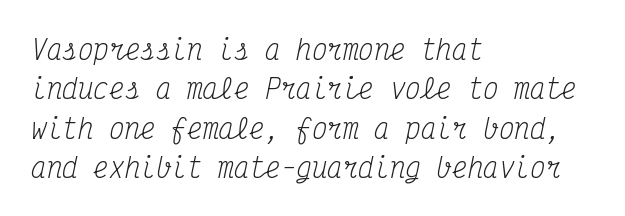
Bold? No — there's no thickening of the strokes. Is the type slanted? Yes — the strokes lean at a clear angle. The paragraph has a hard left edge and a soft right edge. The string is rendered with underlining switched off. The vertical gap from one line to the next is medium.
